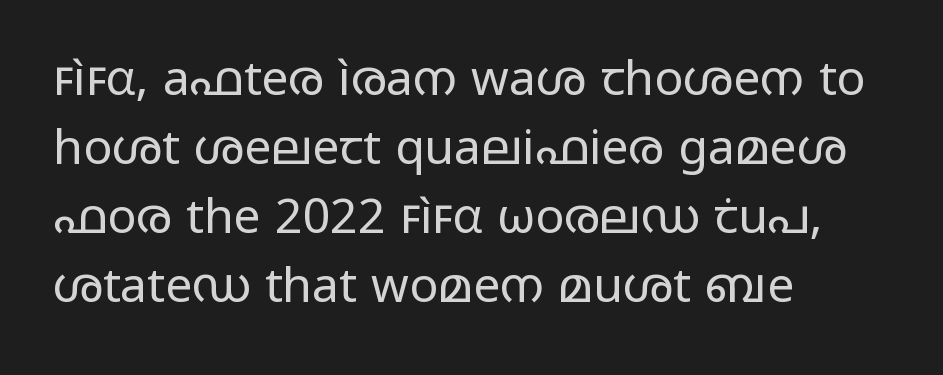
The image shows 48 px regular-weight, wide sans-serif type, upright; set left-aligned, normal line spacing (1.44x), normal letter spacing, not underlined; low stroke contrast and a medium x-height.
